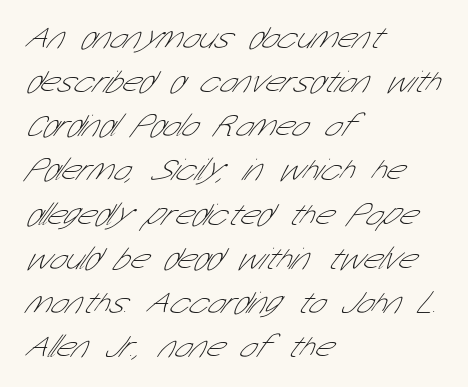
Q: Is the text bold? A: No.
Q: Is the typeface a serif or a sans-serif typeface? A: Sans-serif.
Q: Is the text underlined? A: No.
Q: How is the paragraph aligned? A: Left-aligned.
Q: Is the spacing between letters normal or unusually wide? A: Normal.
Q: Is the spacing between lines tight, normal or loose? A: Normal.
Q: Width (condensed, normal, or wide)? A: Condensed.
Q: Stroke contrast? A: Low.
Q: x-height? A: Medium.
Q: Monospaced? A: No.
